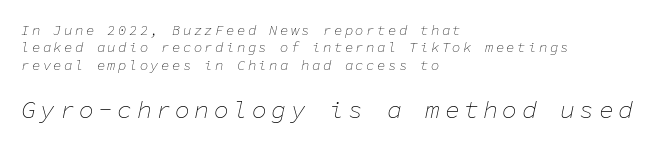
Q: Is the text bold? A: No.
Q: Is the text italic (slanted)? A: Yes, it leans right by about 11 degrees.
Q: Is the text underlined? A: No.
Q: How is the paragraph aligned? A: Left-aligned.
Q: Which block of text is set in a larger size, the first (top) or the second (bottom)? A: The second (bottom) one.
